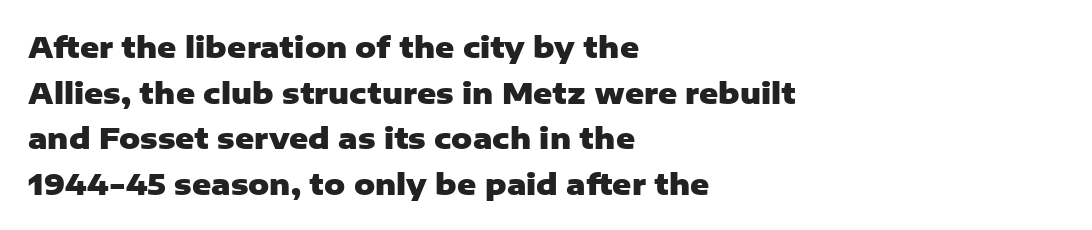
Q: Is the text bold? A: Yes.
Q: Is the text italic (slanted)? A: No, it is upright.
Q: Is the typeface a serif or a sans-serif typeface? A: Sans-serif.
Q: Is the text underlined? A: No.
Q: How is the paragraph aligned? A: Left-aligned.
Q: Is the spacing between letters normal or unusually wide? A: Normal.
Q: Is the spacing between lines tight, normal or loose? A: Normal.
Q: Width (condensed, normal, or wide)? A: Normal.
Q: Stroke contrast? A: Low.
Q: x-height? A: Medium.
Q: Monospaced? A: No.
